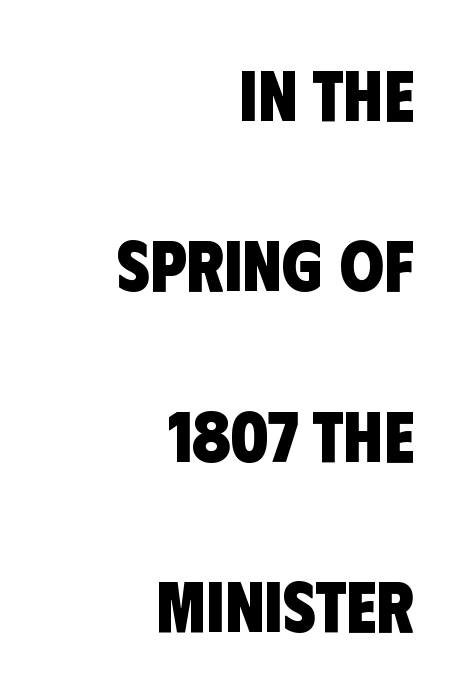
Q: Is the text bold? A: Yes.
Q: Is the typeface a serif or a sans-serif typeface? A: Sans-serif.
Q: Is the text underlined? A: No.
Q: How is the paragraph aligned? A: Right-aligned.
Q: Is the spacing between letters normal or unusually wide? A: Normal.
Q: Is the spacing between lines tight, normal or loose? A: Loose.
Q: Width (condensed, normal, or wide)? A: Condensed.
Q: Stroke contrast? A: Low.
Q: x-height? A: Large.
Q: Monospaced? A: No.
